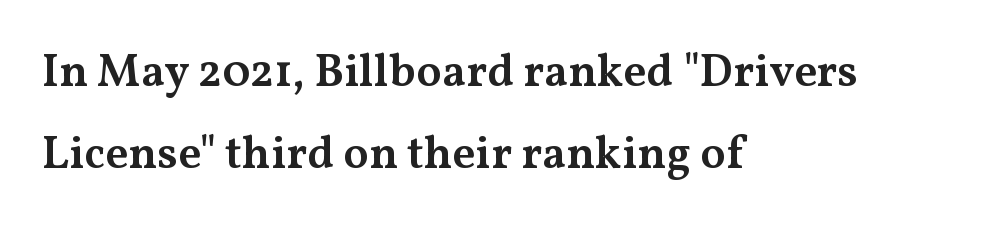
Q: Is the text bold? A: Semi-bold.
Q: Is the text italic (slanted)? A: No, it is upright.
Q: Is the typeface a serif or a sans-serif typeface? A: Serif.
Q: Is the text underlined? A: No.
Q: How is the paragraph aligned? A: Left-aligned.
Q: Is the spacing between letters normal or unusually wide? A: Normal.
Q: Width (condensed, normal, or wide)? A: Wide.
Q: Stroke contrast? A: Medium.
Q: x-height? A: Medium.
Q: Monospaced? A: No.
